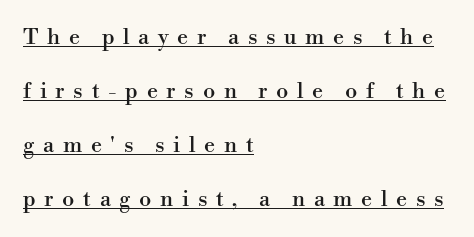
Q: Is the text italic (slanted)? A: No, it is upright.
Q: Is the text underlined? A: Yes.
Q: How is the paragraph aligned? A: Left-aligned.
Q: Is the spacing between letters normal or unusually wide? A: Unusually wide.
Q: Is the spacing between lines tight, normal or loose? A: Loose.
